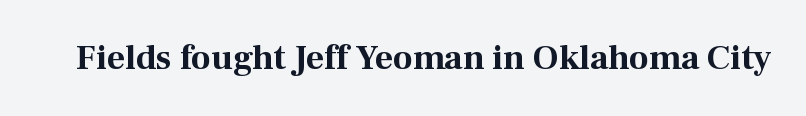
Q: Is the text bold? A: Yes.
Q: Is the text italic (slanted)? A: No, it is upright.
Q: Is the typeface a serif or a sans-serif typeface? A: Serif.
Q: Is the text underlined? A: No.
Q: Is the spacing between letters normal or unusually wide? A: Normal.
Q: Width (condensed, normal, or wide)? A: Normal.
Q: Stroke contrast? A: Medium.
Q: x-height? A: Medium.
Q: Monospaced? A: No.
